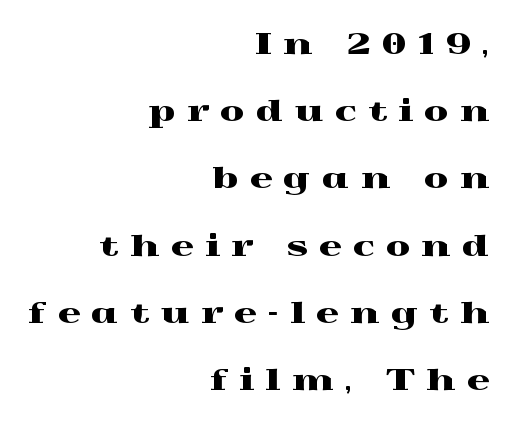
The image shows 28 px wide serif type, upright; set right-aligned, loose line spacing (2.4x), unusually wide letter spacing (+0.42 em), not underlined; a medium x-height.
